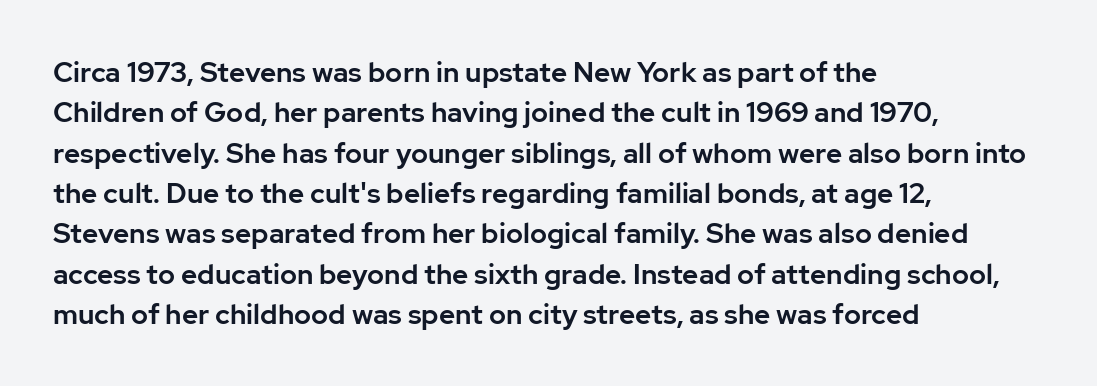
{"serif": "no", "italic": "no", "width": "normal", "stroke_contrast": "low", "x_height": "medium", "monospaced": "no", "underline": "no", "align": "left", "line_spacing": "normal", "line_spacing_ratio": 1.44, "letter_spacing": "normal", "letter_spacing_em": 0.0, "glyph_px": 28}
